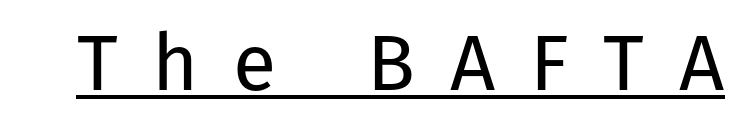
{"serif": "no", "italic": "no", "bold": "no", "weight": "regular", "width": "normal", "stroke_contrast": "low", "x_height": "medium", "monospaced": "no", "underline": "yes", "letter_spacing": "wide", "letter_spacing_em": 0.44, "glyph_px": 79}
